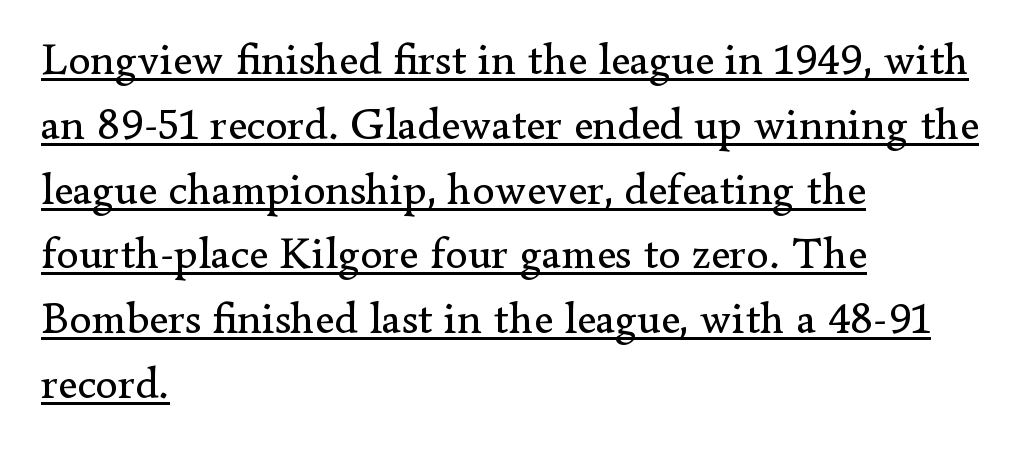
{"serif": "yes", "italic": "no", "bold": "no", "weight": "regular", "width": "normal", "stroke_contrast": "low", "x_height": "small", "monospaced": "no", "underline": "yes", "align": "left", "line_spacing": "normal", "line_spacing_ratio": 1.44, "letter_spacing": "normal", "letter_spacing_em": 0.0, "glyph_px": 45}
